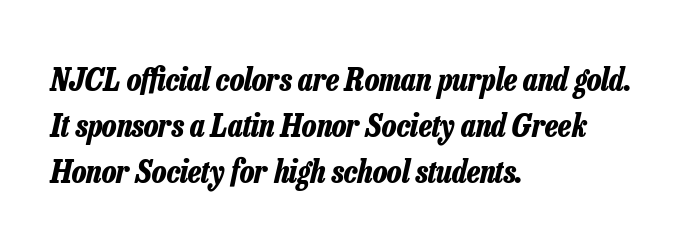
Q: Is the text bold? A: Yes.
Q: Is the text italic (slanted)? A: Yes, it leans right by about 13 degrees.
Q: Is the text underlined? A: No.
Q: How is the paragraph aligned? A: Left-aligned.
Q: Is the spacing between letters normal or unusually wide? A: Normal.
Q: Is the spacing between lines tight, normal or loose? A: Normal.
Q: Width (condensed, normal, or wide)? A: Condensed.
Q: Stroke contrast? A: Low.
Q: x-height? A: Medium.
Q: Monospaced? A: No.
